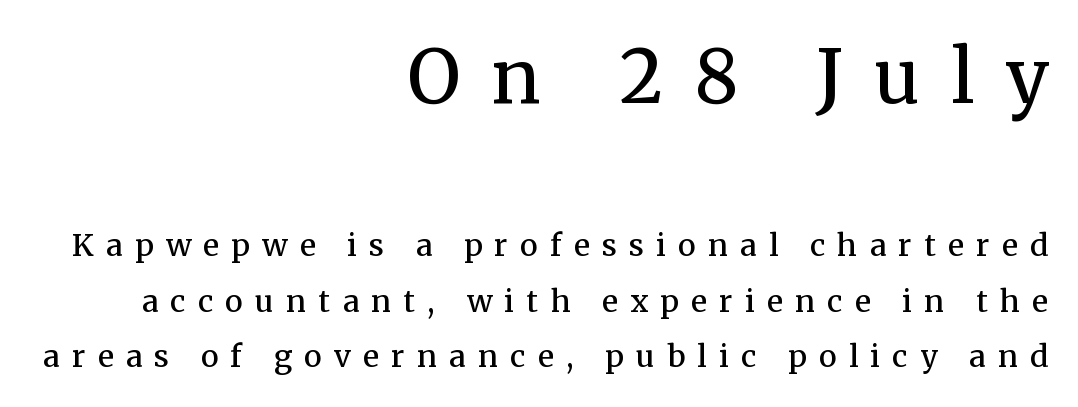
Q: Is the text bold? A: Semi-bold.
Q: Is the text italic (slanted)? A: No, it is upright.
Q: Is the typeface a serif or a sans-serif typeface? A: Serif.
Q: Is the text underlined? A: No.
Q: How is the paragraph aligned? A: Right-aligned.
Q: Is the spacing between letters normal or unusually wide? A: Unusually wide.
Q: Which block of text is set in a larger size, the first (top) or the second (bottom)? A: The first (top) one.
Q: Width (condensed, normal, or wide)? A: Normal.
Q: Stroke contrast? A: Medium.
Q: x-height? A: Medium.
Q: Monospaced? A: No.
